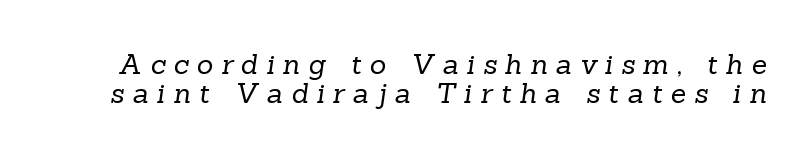
Q: Is the text bold? A: No.
Q: Is the typeface a serif or a sans-serif typeface? A: Serif.
Q: Is the text underlined? A: No.
Q: Is the spacing between letters normal or unusually wide? A: Unusually wide.
Q: Is the spacing between lines tight, normal or loose? A: Tight.
Q: Width (condensed, normal, or wide)? A: Normal.
Q: Stroke contrast? A: Low.
Q: x-height? A: Medium.
Q: Monospaced? A: No.
